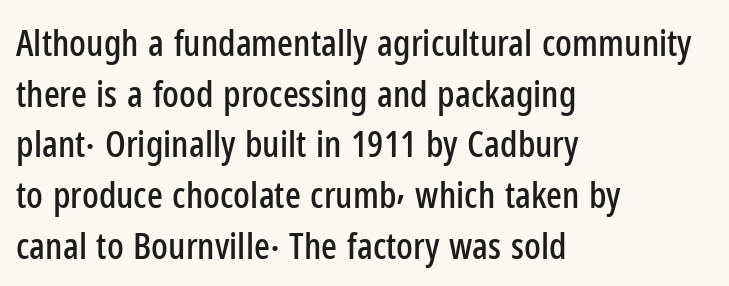
Nope, not italic — everything's standing straight. Anything drawn beneath the words? Only blank space. If you drew a ruler down the left edge, every line would touch it. Words appear dense and cohesive because spacing is normal. Is this a fixed-width face? No — the glyphs have proportional, varying widths.
